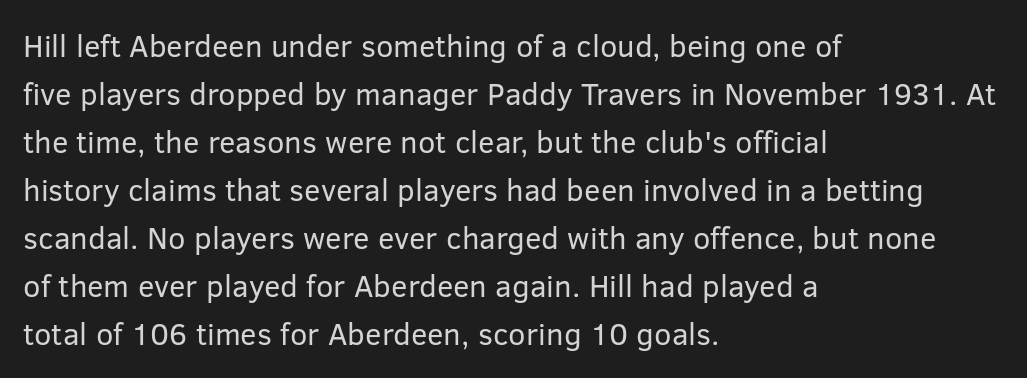
{"serif": "no", "italic": "no", "bold": "no", "weight": "regular", "width": "normal", "stroke_contrast": "low", "x_height": "medium", "monospaced": "no", "underline": "no", "align": "left", "line_spacing": "normal", "line_spacing_ratio": 1.55, "letter_spacing": "normal", "letter_spacing_em": 0.0, "glyph_px": 31}
